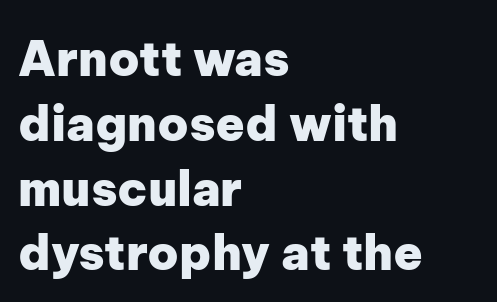
{"serif": "no", "italic": "no", "bold": "yes", "weight": "heavy", "width": "normal", "stroke_contrast": "low", "x_height": "medium", "monospaced": "no", "underline": "no", "align": "left", "line_spacing": "normal", "line_spacing_ratio": 1.35, "letter_spacing": "normal", "letter_spacing_em": 0.0, "glyph_px": 48}
